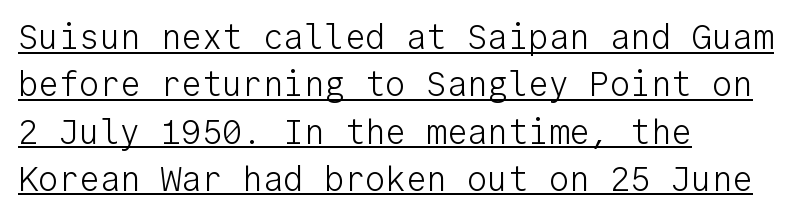
{"serif": "no", "italic": "no", "bold": "no", "weight": "light", "width": "normal", "stroke_contrast": "low", "x_height": "medium", "monospaced": "yes", "underline": "yes", "align": "left", "line_spacing": "normal", "line_spacing_ratio": 1.39, "letter_spacing": "normal", "letter_spacing_em": 0.0, "glyph_px": 34}
